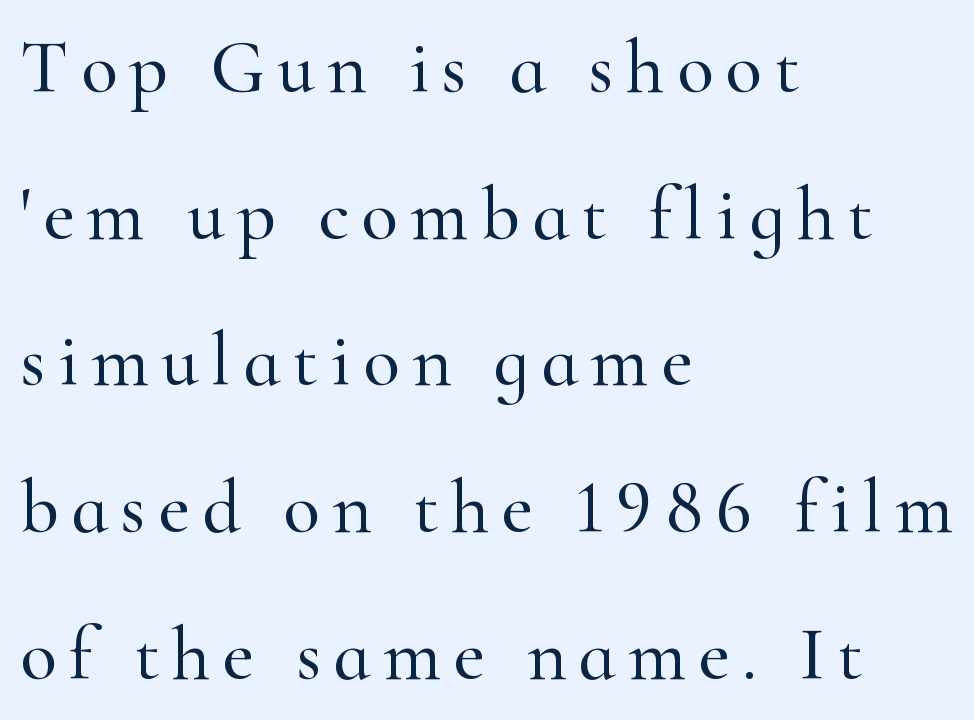
The image shows 76 px serif type, upright; set left-aligned, loose line spacing (1.93x), not underlined; high stroke contrast and a small x-height.
